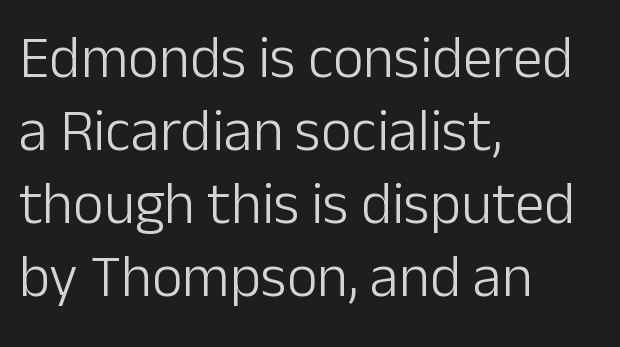
{"serif": "no", "italic": "no", "bold": "no", "weight": "light", "width": "normal", "stroke_contrast": "low", "x_height": "medium", "monospaced": "no", "underline": "no", "align": "left", "line_spacing_ratio": 1.24, "letter_spacing": "normal", "letter_spacing_em": 0.0, "glyph_px": 59}
